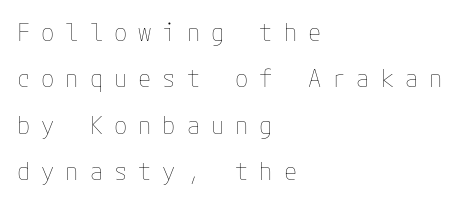
Upright lettering throughout. The horizontal fit of the characters is loose and conspicuously gappy. Is there much room between lines? Yes — plenty of vertical air separates them. Which margin do the lines hug? The left one — the right edge is uneven. Clear beneath every line of the passage. The typesetting does not lean heavy: it is not bold.
